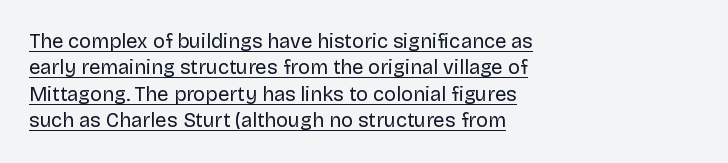
{"italic": "no", "bold": "no", "underline": "yes", "align": "left", "line_spacing": "normal", "line_spacing_ratio": 1.32, "letter_spacing": "normal", "letter_spacing_em": 0.0, "glyph_px": 20}
